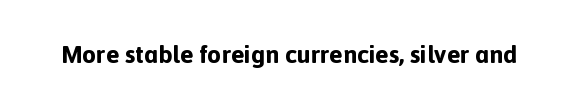
The image shows 25 px bold type, upright; set normal letter spacing, not underlined.
